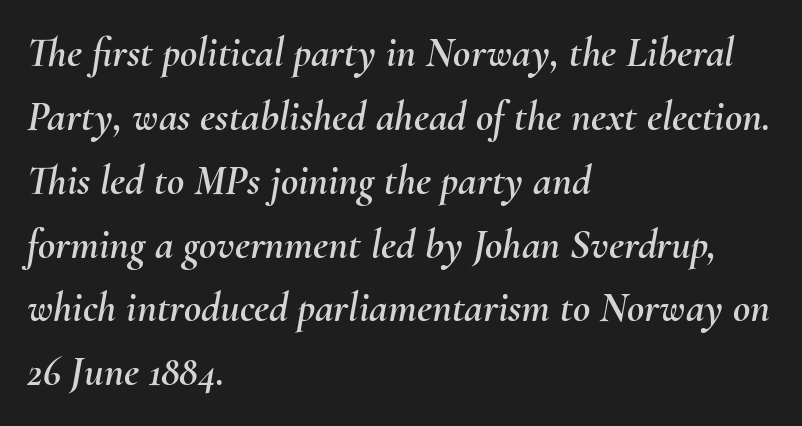
{"italic": "yes", "lean": "right", "slant_degrees": 10, "width": "normal", "stroke_contrast": "medium", "x_height": "small", "monospaced": "no", "underline": "no", "align": "left", "line_spacing": "normal", "line_spacing_ratio": 1.52, "letter_spacing": "normal", "letter_spacing_em": 0.0, "glyph_px": 42}
